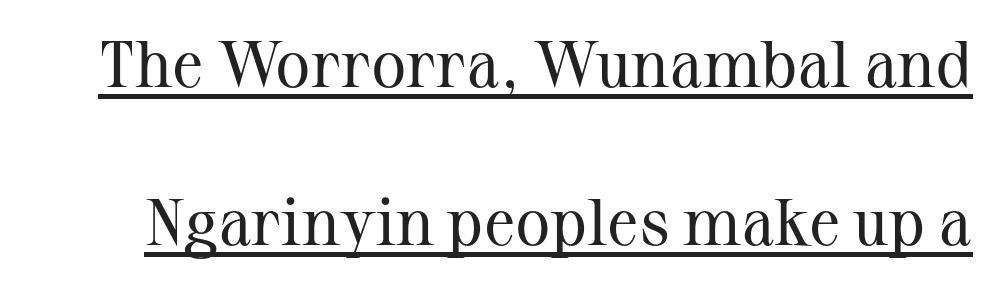
Q: Is the text bold? A: No.
Q: Is the text italic (slanted)? A: No, it is upright.
Q: Is the typeface a serif or a sans-serif typeface? A: Serif.
Q: Is the text underlined? A: Yes.
Q: Is the spacing between letters normal or unusually wide? A: Normal.
Q: Is the spacing between lines tight, normal or loose? A: Loose.
Q: Width (condensed, normal, or wide)? A: Normal.
Q: Stroke contrast? A: Medium.
Q: x-height? A: Medium.
Q: Monospaced? A: No.
